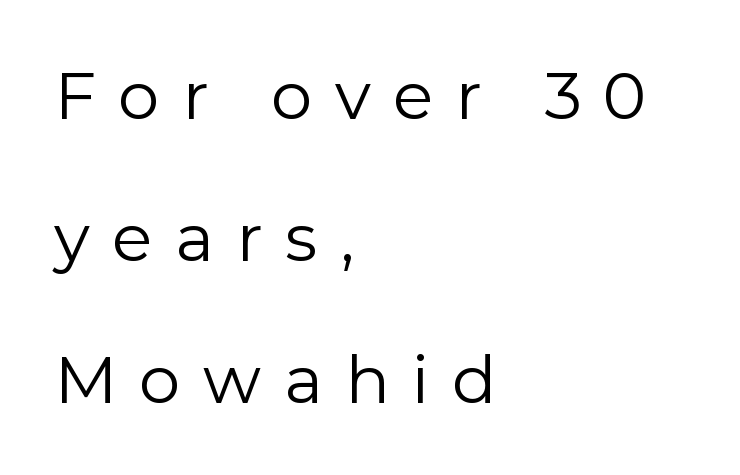
Is the letter spacing exaggerated? Yes — the characters are pushed far apart. Think standard paragraph weight, or any step lighter than that. Characters remain perfectly vertical along every line. You can tell from the bare stems that sans-serif type was used.
